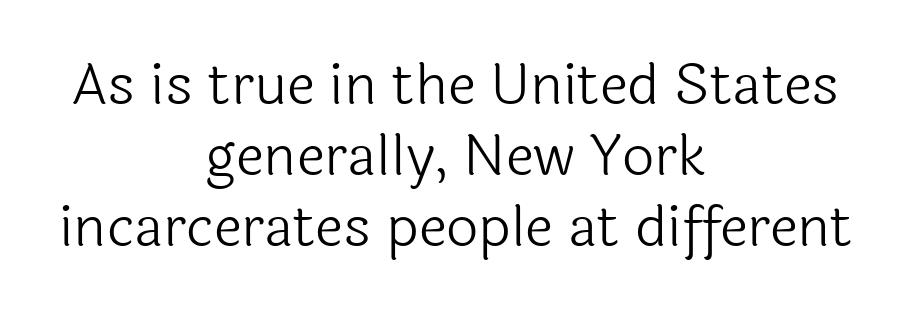
These lines are rendered in a variable-pitch font. Interline gaps are of average width in this sample. Weight: regular or lighter. The letters sit at their default tracking, neither squeezed nor spread. Short and long lines alike share a common midpoint. The area under the type is left untouched.
